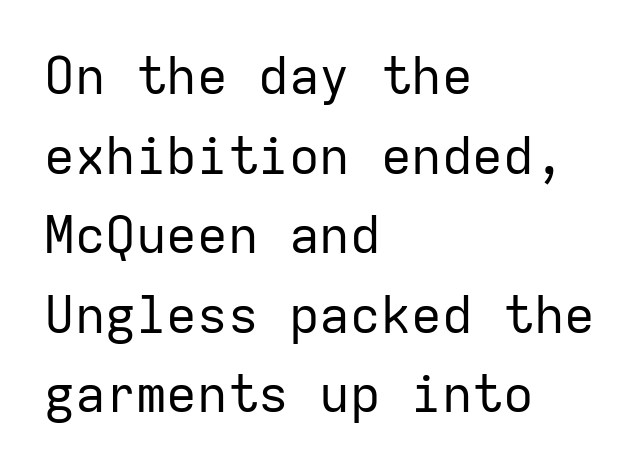
The image shows 51 px regular-weight sans-serif type, upright, monospaced; set left-aligned, normal line spacing (1.56x), normal letter spacing, not underlined; low stroke contrast and a medium x-height.
